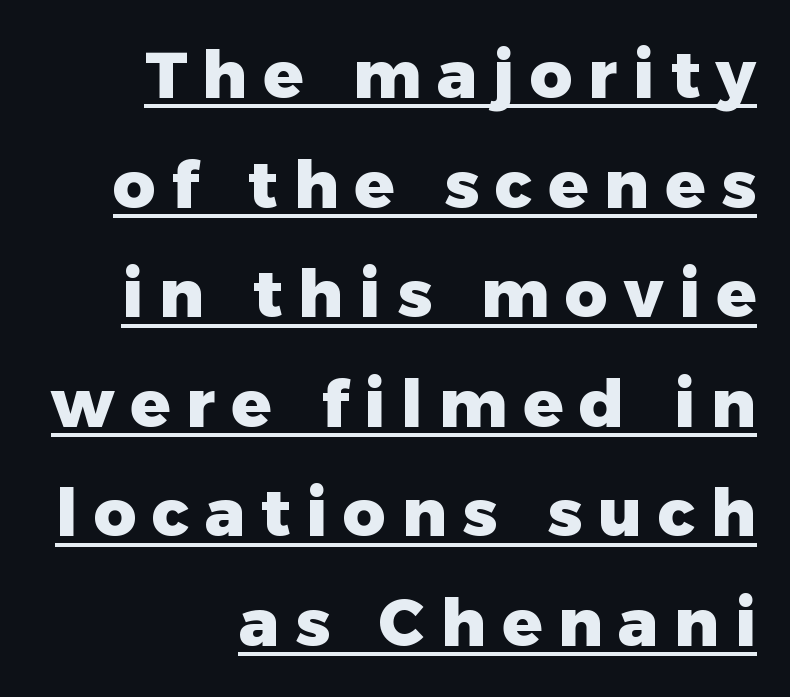
{"serif": "no", "italic": "no", "bold": "yes", "weight": "heavy", "width": "normal", "stroke_contrast": "low", "x_height": "medium", "monospaced": "no", "underline": "yes", "align": "right", "line_spacing": "normal", "line_spacing_ratio": 1.66, "letter_spacing": "wide", "letter_spacing_em": 0.24, "glyph_px": 66}
